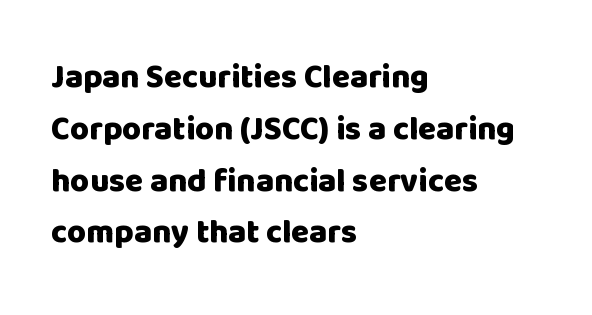
The image shows 33 px heavy sans-serif type, upright; set left-aligned, normal line spacing (1.57x), normal letter spacing, not underlined; low stroke contrast and a large x-height.
